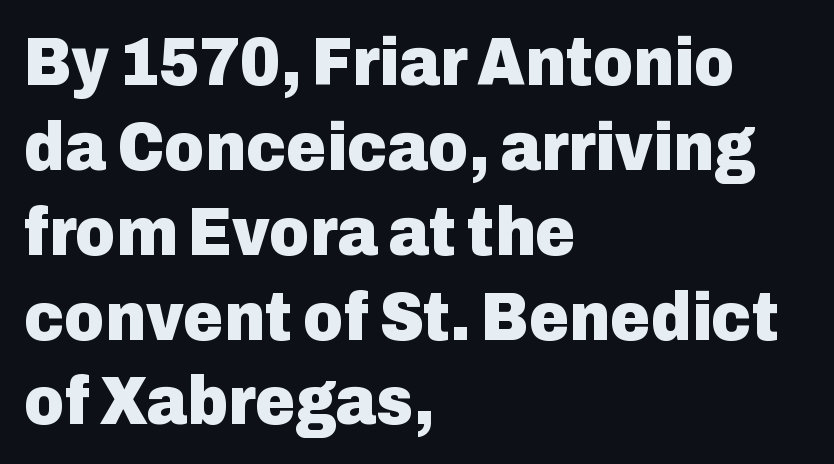
Q: Is the text bold? A: Yes.
Q: Is the text italic (slanted)? A: No, it is upright.
Q: Is the typeface a serif or a sans-serif typeface? A: Sans-serif.
Q: Is the text underlined? A: No.
Q: How is the paragraph aligned? A: Left-aligned.
Q: Is the spacing between letters normal or unusually wide? A: Normal.
Q: Width (condensed, normal, or wide)? A: Normal.
Q: Stroke contrast? A: Low.
Q: x-height? A: Medium.
Q: Monospaced? A: No.
